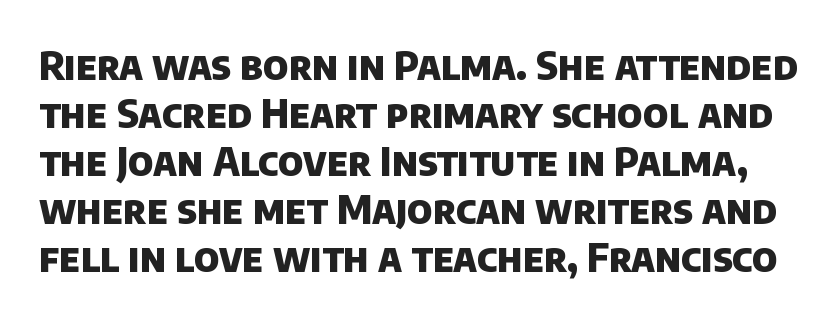
How are the letters spaced? Ordinarily, with no added tracking. Serifs: no, the terminals of the letterforms are clean. Think of a printed novel: that variable character pitch is what you see here. Bold? Absolutely — the strokes are thick and heavy. The passage shown is not underscored anywhere.
